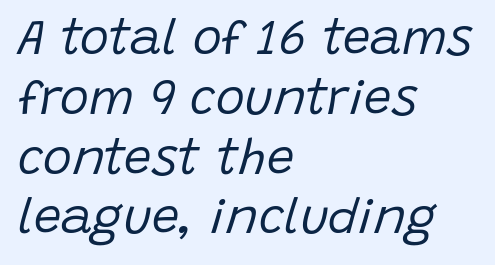
Q: Is the text bold? A: No.
Q: Is the text italic (slanted)? A: Yes, it leans right by about 15 degrees.
Q: Is the text underlined? A: No.
Q: How is the paragraph aligned? A: Left-aligned.
Q: Is the spacing between letters normal or unusually wide? A: Normal.
Q: Width (condensed, normal, or wide)? A: Normal.
Q: Stroke contrast? A: Low.
Q: x-height? A: Large.
Q: Monospaced? A: No.
